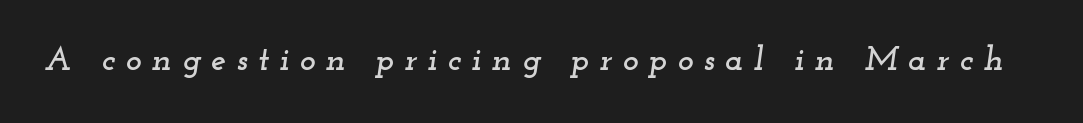
{"serif": "yes", "italic": "yes", "lean": "right", "slant_degrees": 12, "width": "wide", "stroke_contrast": "low", "x_height": "small", "monospaced": "no", "underline": "no", "letter_spacing": "wide", "letter_spacing_em": 0.3, "glyph_px": 34}
